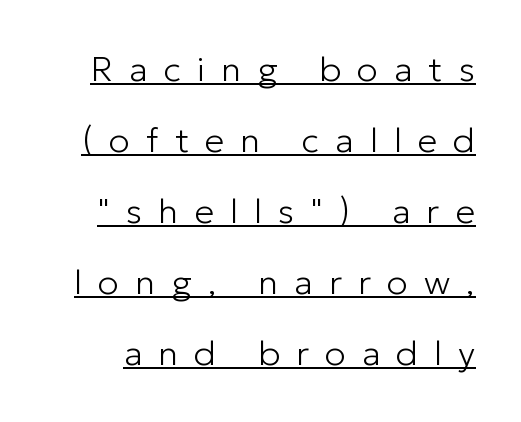
Students, observe: this is what heavily led, spacious text looks like. Tracking here is generous; glyphs stand well apart from one another. No letter is thick-stroked: the sample isn't bold. Descenders here cross a horizontal rule under the line. Is this a sans? Yes — the strokes have no serifs.
